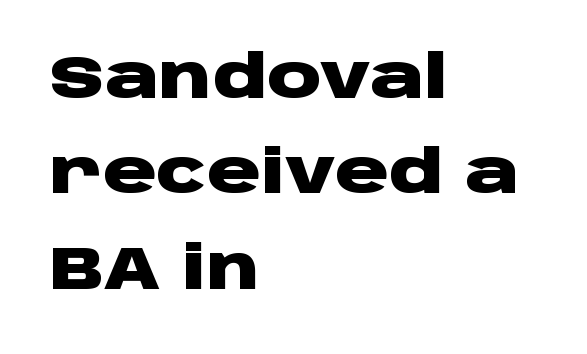
Q: Is the text bold? A: Yes.
Q: Is the text italic (slanted)? A: No, it is upright.
Q: Is the typeface a serif or a sans-serif typeface? A: Sans-serif.
Q: Is the text underlined? A: No.
Q: How is the paragraph aligned? A: Left-aligned.
Q: Is the spacing between letters normal or unusually wide? A: Normal.
Q: Is the spacing between lines tight, normal or loose? A: Normal.
Q: Width (condensed, normal, or wide)? A: Wide.
Q: Stroke contrast? A: Low.
Q: x-height? A: Large.
Q: Monospaced? A: No.
